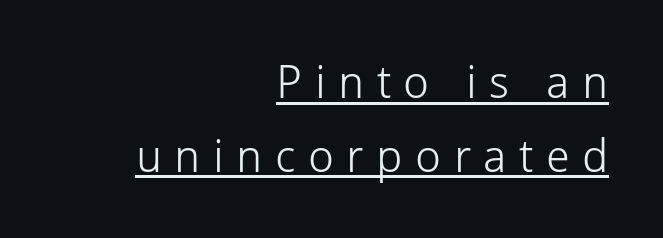
Q: Is the text bold? A: No.
Q: Is the text italic (slanted)? A: No, it is upright.
Q: Is the typeface a serif or a sans-serif typeface? A: Sans-serif.
Q: Is the text underlined? A: Yes.
Q: How is the paragraph aligned? A: Right-aligned.
Q: Is the spacing between letters normal or unusually wide? A: Unusually wide.
Q: Is the spacing between lines tight, normal or loose? A: Normal.
Q: Width (condensed, normal, or wide)? A: Normal.
Q: Stroke contrast? A: Low.
Q: x-height? A: Medium.
Q: Monospaced? A: No.
